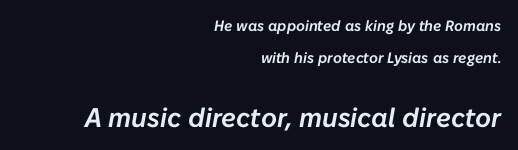
The image shows 27 px text type, italic (leaning right); set right-aligned, loose line spacing (2.11x), normal letter spacing, not underlined; the second (bottom) block is 1.8x larger.
